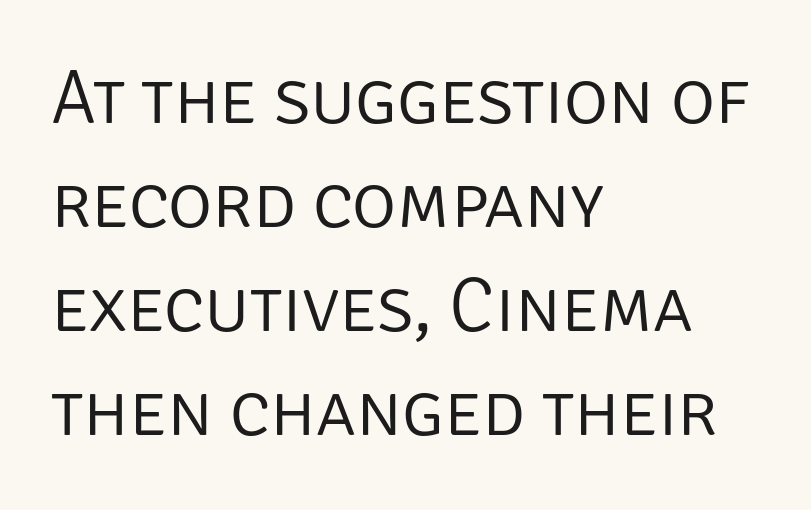
Designer's note — italics off, roman on. No extra ink here — the face is not bold. The passage shown has conventional tracking throughout. Students, observe: this is what conventionally led text looks like.
